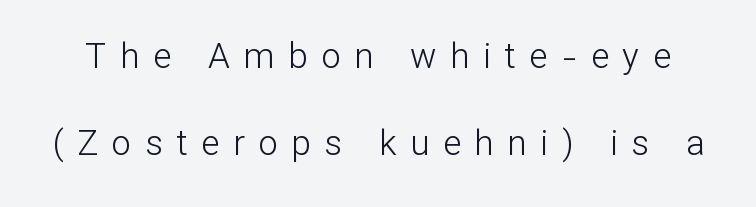
What's the leading like? Stretched, with rows far apart. Here the designer chose a conventional face with non-uniform glyph widths. A roman cut, with each character standing at attention. Each word looks stretched out because of the extra space between its letters.
